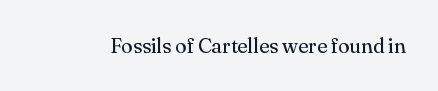
The image shows 21 px text type, upright; set normal letter spacing, not underlined.
